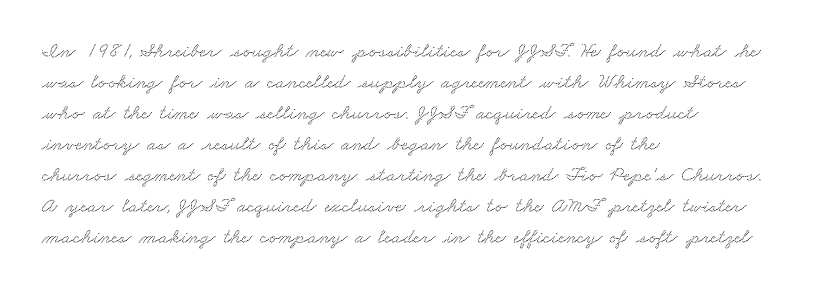
The image shows 21 px text type; set left-aligned, normal line spacing (1.48x), normal letter spacing, not underlined.
